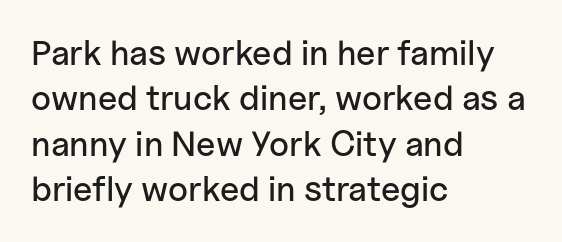
The image shows 35 px sans-serif type, upright; set left-aligned, normal line spacing (1.3x), normal letter spacing, not underlined; low stroke contrast and a medium x-height.
